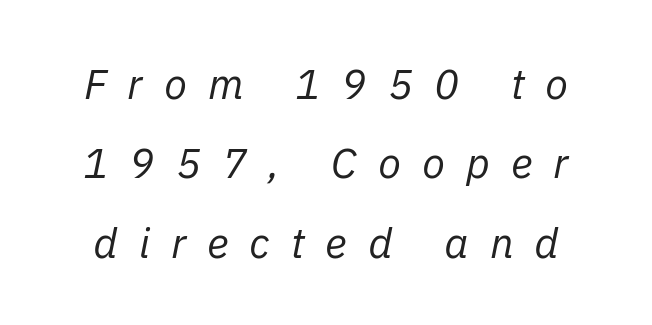
Q: Is the text bold? A: No.
Q: Is the text italic (slanted)? A: Yes, it leans right by about 11 degrees.
Q: Is the text underlined? A: No.
Q: Is the spacing between letters normal or unusually wide? A: Unusually wide.
Q: Width (condensed, normal, or wide)? A: Normal.
Q: Stroke contrast? A: Low.
Q: x-height? A: Medium.
Q: Monospaced? A: No.
